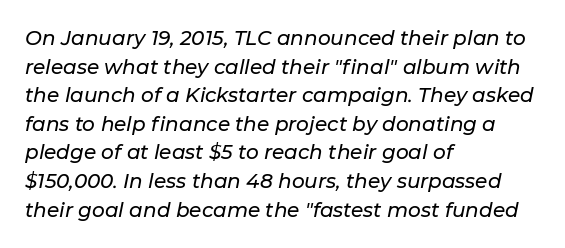
{"italic": "yes", "lean": "right", "slant_degrees": 11, "underline": "no", "align": "left", "line_spacing": "normal", "line_spacing_ratio": 1.43, "letter_spacing": "normal", "letter_spacing_em": 0.0, "glyph_px": 20}
